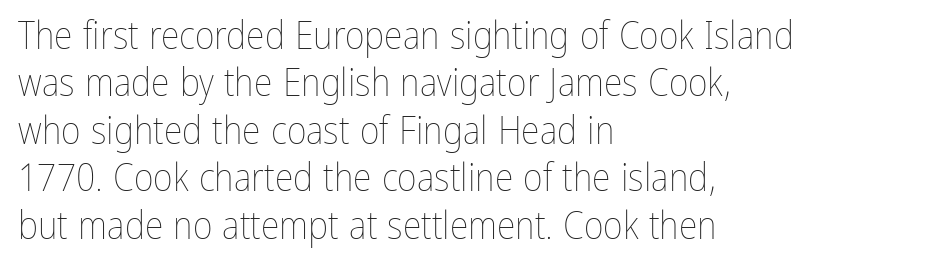
The image shows 38 px thin, condensed type, upright; set left-aligned, normal line spacing (1.25x), normal letter spacing, not underlined; low stroke contrast and a medium x-height.
